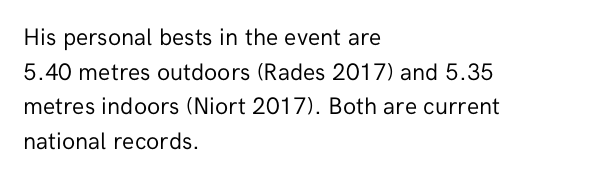
{"italic": "no", "bold": "no", "underline": "no", "align": "left", "line_spacing": "normal", "line_spacing_ratio": 1.44, "letter_spacing": "normal", "letter_spacing_em": 0.0, "glyph_px": 24}
